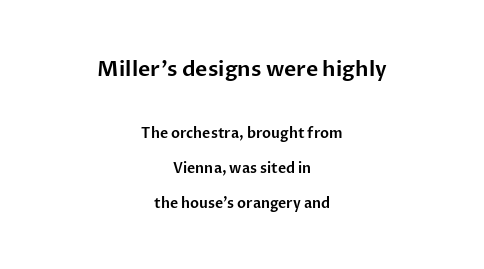
{"italic": "no", "underline": "no", "align": "center", "line_spacing": "loose", "line_spacing_ratio": 2.49, "letter_spacing": "normal", "letter_spacing_em": 0.0, "larger_block": "first", "size_ratio": 1.5, "glyph_px": 21}
